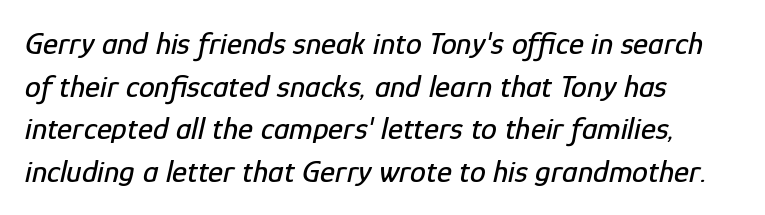
Each letter keeps its own natural width here, so spacing adapts to shape. In terms of leading, this rendering sits right in the middle. There is no visible air inserted between adjacent glyphs. Rule under the text: the space is simply empty. Does the lettering tilt? It does — this is italic.
